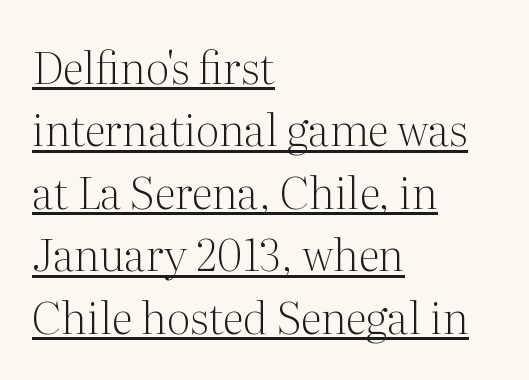
Q: Is the text bold? A: No.
Q: Is the text italic (slanted)? A: No, it is upright.
Q: Is the typeface a serif or a sans-serif typeface? A: Serif.
Q: Is the text underlined? A: Yes.
Q: How is the paragraph aligned? A: Left-aligned.
Q: Is the spacing between letters normal or unusually wide? A: Normal.
Q: Is the spacing between lines tight, normal or loose? A: Normal.
Q: Width (condensed, normal, or wide)? A: Normal.
Q: Stroke contrast? A: Medium.
Q: x-height? A: Medium.
Q: Monospaced? A: No.
